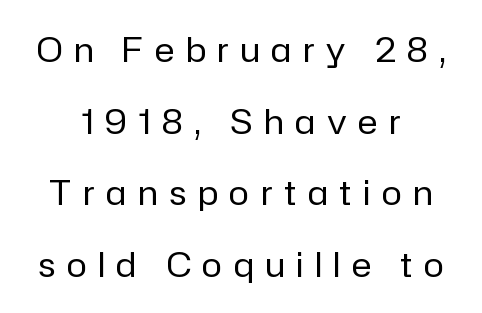
The image shows 34 px regular-weight sans-serif type, upright; set centered, loose line spacing (2.11x), unusually wide letter spacing (+0.34 em), not underlined; low stroke contrast and a medium x-height.
